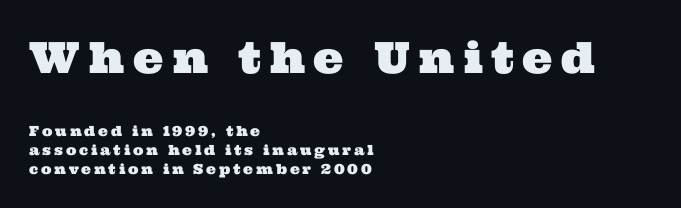
Type style note: has serifs. This sample keeps an unexceptional amount of space between lines. The letters are spread apart with noticeably loose tracking. The face used here appears at its bigger size in the upper chunk. Proportional: the letters do not fall into vertical columns. The baseline area is clear.
